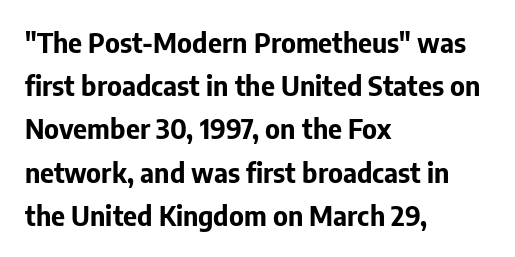
The image shows 27 px bold type, upright; set left-aligned, normal line spacing (1.6x), normal letter spacing, not underlined.
